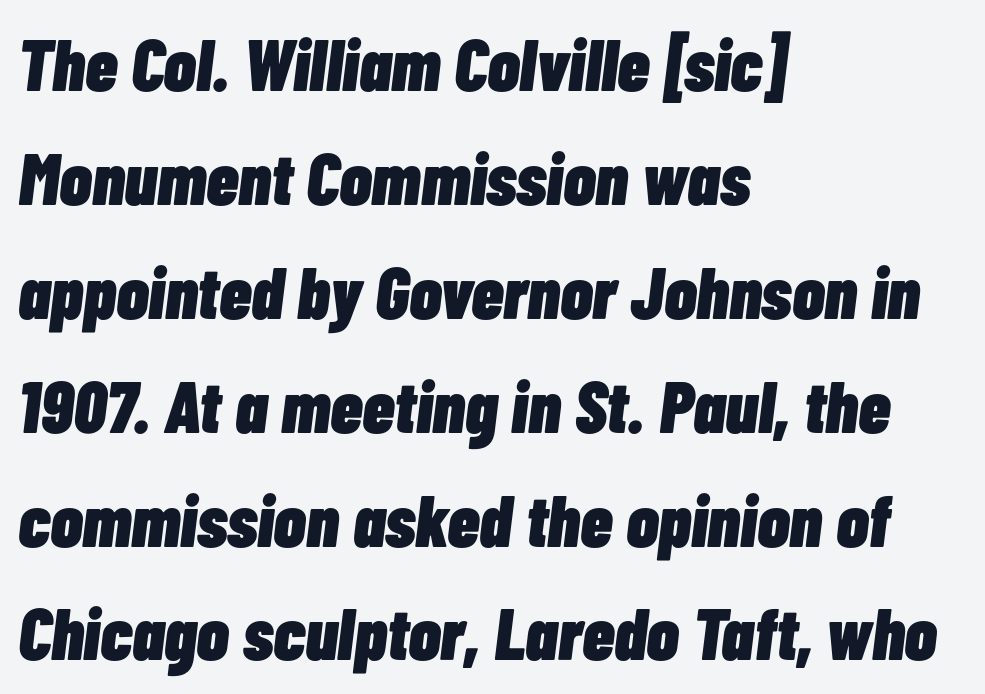
Q: Is the text bold? A: Yes.
Q: Is the text italic (slanted)? A: Yes, it leans right by about 7 degrees.
Q: Is the text underlined? A: No.
Q: How is the paragraph aligned? A: Left-aligned.
Q: Is the spacing between letters normal or unusually wide? A: Normal.
Q: Is the spacing between lines tight, normal or loose? A: Normal.
Q: Width (condensed, normal, or wide)? A: Condensed.
Q: Stroke contrast? A: Low.
Q: x-height? A: Medium.
Q: Monospaced? A: No.
